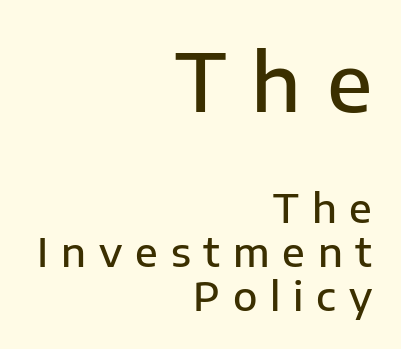
The image shows 80 px semibold sans-serif type, upright; set right-aligned, tight line spacing (1.1x), unusually wide letter spacing (+0.32 em), not underlined; the first (top) block is 2.0x larger; low stroke contrast and a medium x-height.
